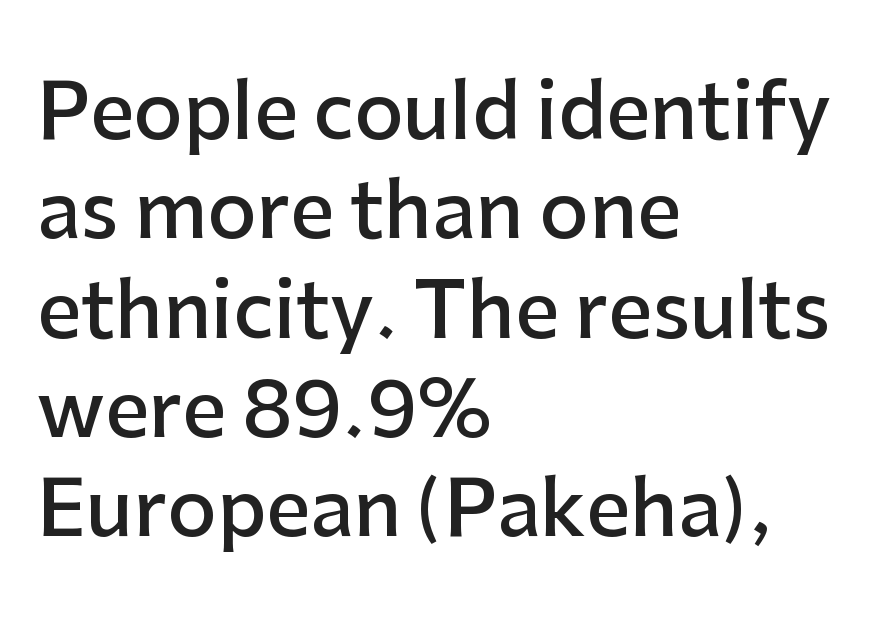
This is roman type, the default non-slanted kind. Stems and bowls a touch heavier than normal — semibold. Regular leading. Which margin do the lines hug? The left one — the right edge is uneven.
